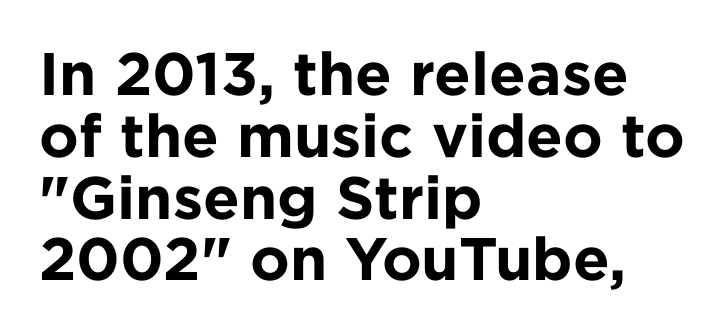
The image shows 60 px bold sans-serif type, upright; set left-aligned, tight line spacing (1.03x), normal letter spacing, not underlined; low stroke contrast and a medium x-height.
